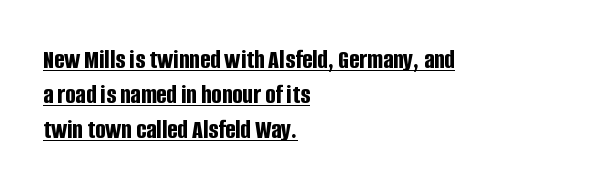
{"italic": "no", "bold": "yes", "underline": "yes", "align": "left", "line_spacing": "normal", "line_spacing_ratio": 1.29, "letter_spacing": "normal", "letter_spacing_em": 0.0, "glyph_px": 27}
